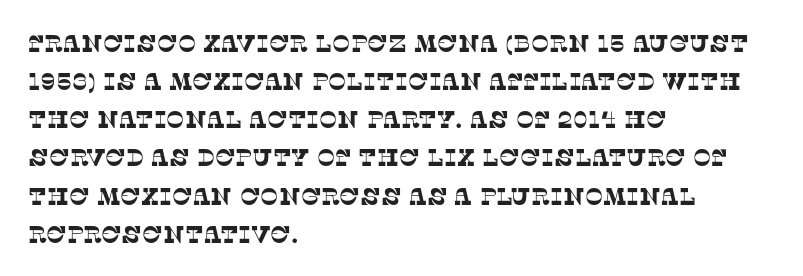
{"underline": "no", "align": "left", "line_spacing": "normal", "line_spacing_ratio": 1.59, "letter_spacing": "normal", "letter_spacing_em": 0.0, "glyph_px": 24}
